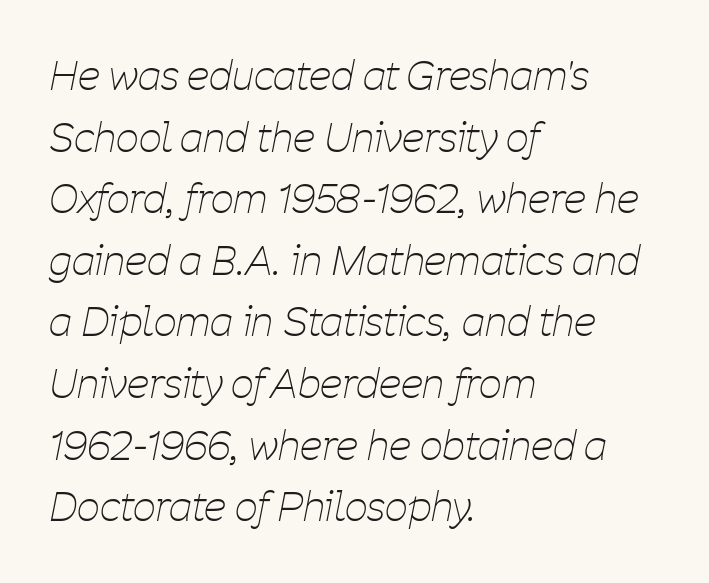
Tall strokes in this sample are angled rather than plumb. Bold? No — there's no thickening of the strokes. Spacing between characters is what you'd get straight out of the box. Each line starts at the same left margin while the right side varies. The strip under each line holds only bare page. Successive baselines arrive at the customary interval.
